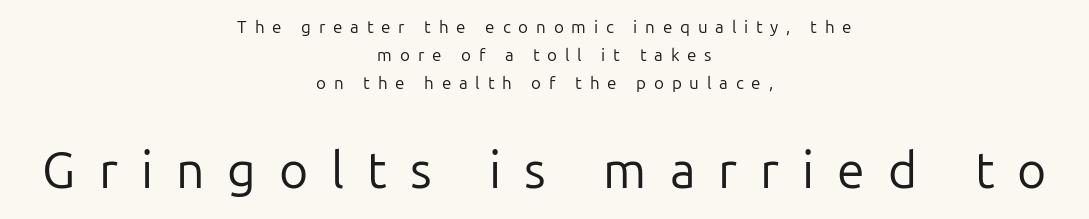
Q: Is the text bold? A: No.
Q: Is the text italic (slanted)? A: No, it is upright.
Q: Is the typeface a serif or a sans-serif typeface? A: Sans-serif.
Q: Is the text underlined? A: No.
Q: How is the paragraph aligned? A: Centered.
Q: Is the spacing between letters normal or unusually wide? A: Unusually wide.
Q: Is the spacing between lines tight, normal or loose? A: Normal.
Q: Which block of text is set in a larger size, the first (top) or the second (bottom)? A: The second (bottom) one.
Q: Width (condensed, normal, or wide)? A: Normal.
Q: Stroke contrast? A: Low.
Q: x-height? A: Medium.
Q: Monospaced? A: No.
